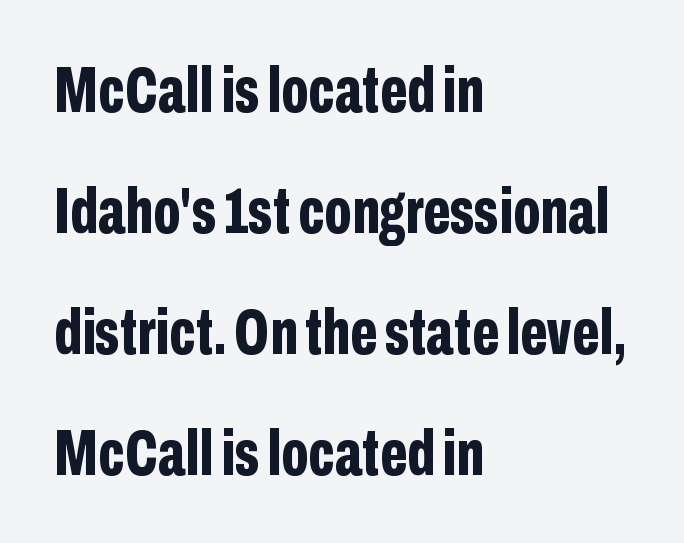
{"serif": "no", "italic": "no", "bold": "yes", "weight": "bold", "width": "condensed", "stroke_contrast": "low", "x_height": "medium", "monospaced": "no", "underline": "no", "align": "left", "line_spacing_ratio": 1.86, "letter_spacing": "normal", "letter_spacing_em": 0.0, "glyph_px": 65}
